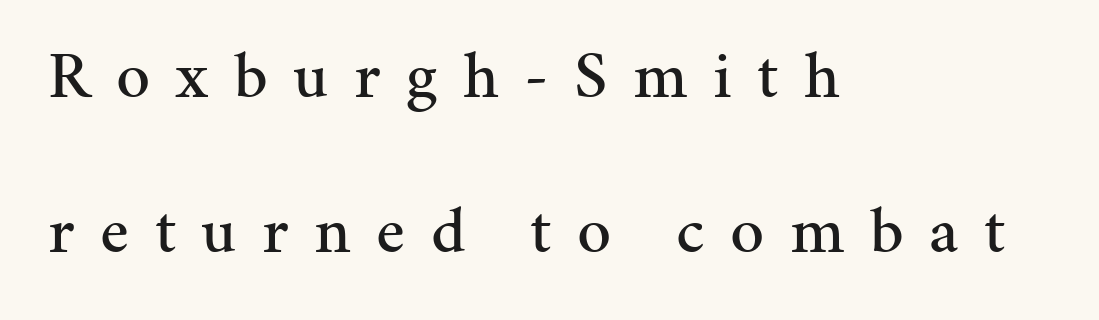
The rendering uses natural spacing where letterforms have individual widths. Decoration check: the copy has no underline. These lines were composed using upright roman letters. Glyph-to-glyph distance is far greater than everyday printed text.
